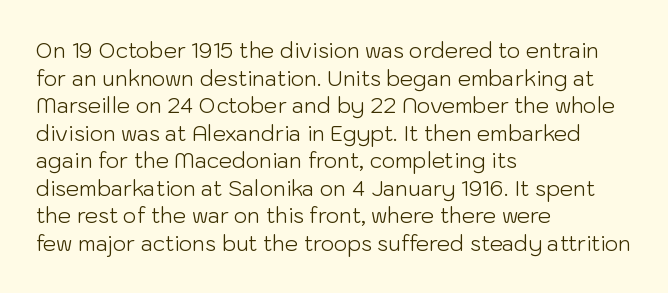
The image shows 21 px text type, upright; set left-aligned, normal line spacing (1.31x), normal letter spacing, not underlined.
